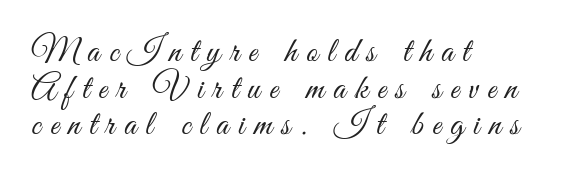
{"serif": "no", "bold": "no", "weight": "light", "width": "condensed", "stroke_contrast": "medium", "x_height": "small", "monospaced": "no", "underline": "no", "align": "left", "line_spacing": "tight", "line_spacing_ratio": 1.05, "letter_spacing": "wide", "letter_spacing_em": 0.27, "glyph_px": 35}
